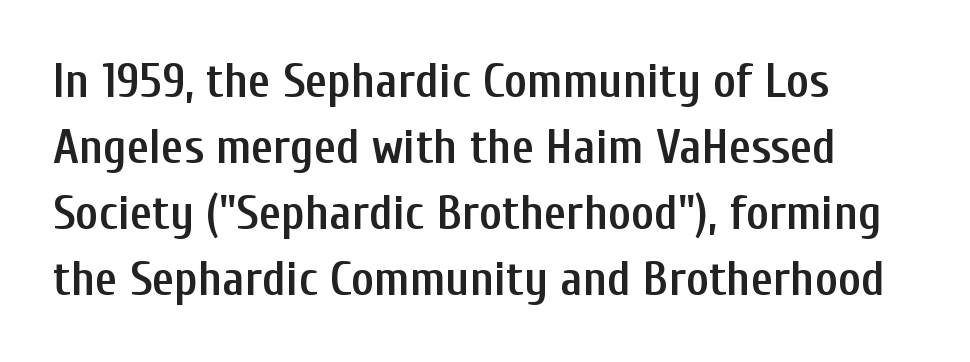
The rendering shows plain stroke endings on the letterforms — a sans-serif design. Left-aligned paragraph, ragged on the right. The type sits square on the baseline with zero lean. These lines sit exactly where default settings would place them.
